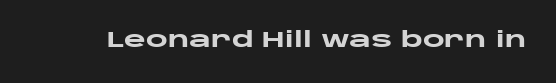
Q: Is the text bold? A: Yes.
Q: Is the text italic (slanted)? A: No, it is upright.
Q: Is the text underlined? A: No.
Q: Is the spacing between letters normal or unusually wide? A: Normal.
